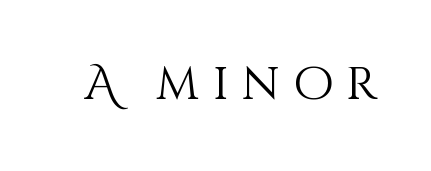
{"italic": "no", "bold": "no", "weight": "light", "width": "normal", "stroke_contrast": "medium", "x_height": "large", "monospaced": "no", "underline": "no", "letter_spacing": "wide", "letter_spacing_em": 0.29, "glyph_px": 46}
